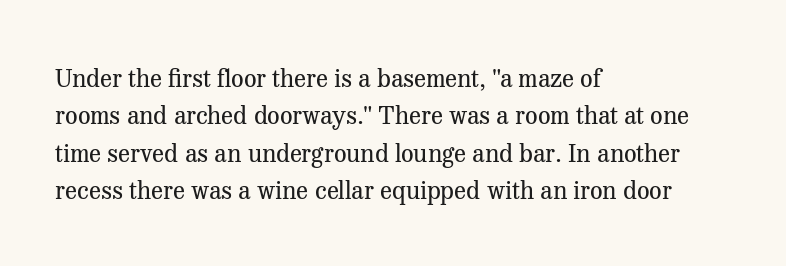
{"italic": "no", "bold": "no", "underline": "no", "align": "left", "line_spacing": "normal", "line_spacing_ratio": 1.5, "letter_spacing": "normal", "letter_spacing_em": 0.0, "glyph_px": 25}
